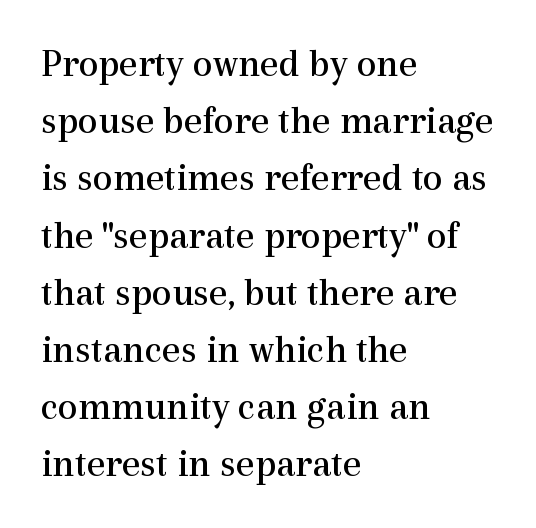
The image shows 40 px regular-weight serif type, upright; set left-aligned, normal line spacing (1.43x), normal letter spacing, not underlined; a medium x-height.
